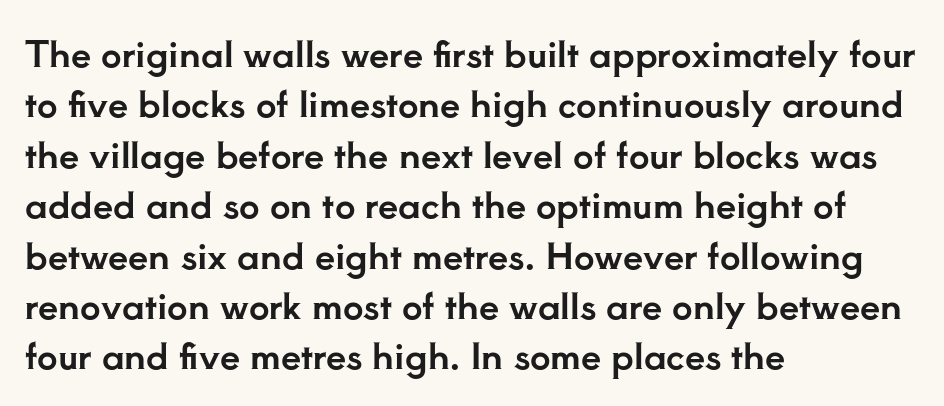
The image shows 36 px serif type, upright; set left-aligned, normal line spacing (1.4x), normal letter spacing, not underlined; low stroke contrast and a small x-height.
